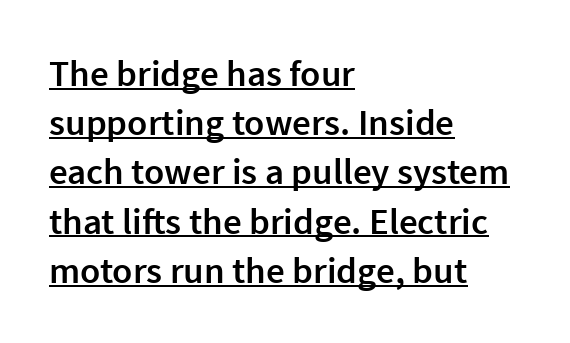
Q: Is the text bold? A: Semi-bold.
Q: Is the text italic (slanted)? A: No, it is upright.
Q: Is the typeface a serif or a sans-serif typeface? A: Sans-serif.
Q: Is the text underlined? A: Yes.
Q: How is the paragraph aligned? A: Left-aligned.
Q: Is the spacing between letters normal or unusually wide? A: Normal.
Q: Is the spacing between lines tight, normal or loose? A: Normal.
Q: Width (condensed, normal, or wide)? A: Normal.
Q: x-height? A: Medium.
Q: Monospaced? A: No.
